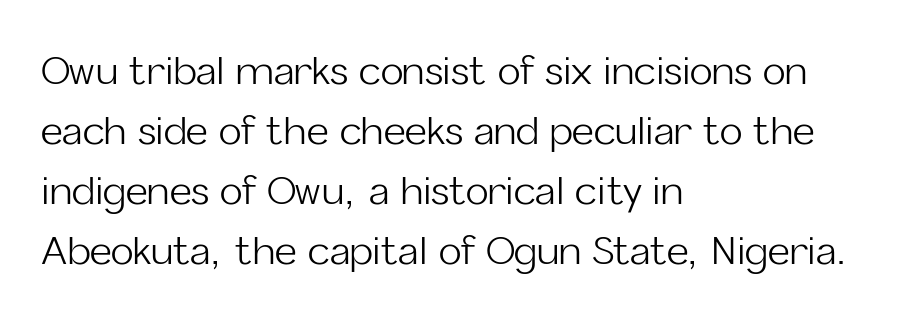
The image shows 38 px light sans-serif type, upright; set left-aligned, normal line spacing (1.58x), normal letter spacing, not underlined; low stroke contrast and a medium x-height.
